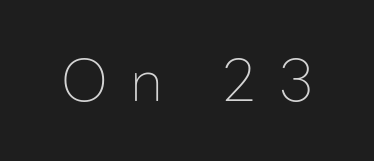
Tracking value appears strongly positive — letters spread wide. Each letter keeps its own natural width here, so spacing adapts to shape. Look at the bottom of the vertical strokes: they stop flat, with no serifs. A quiet, ordinary-to-light weight characterises the typeface. Nobody drew a line under any word here.
